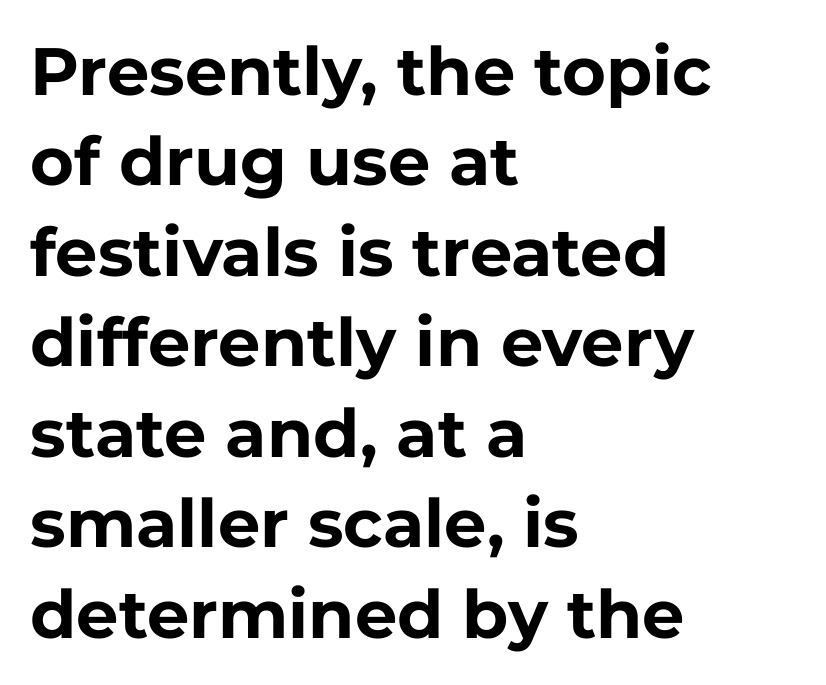
Q: Is the text bold? A: Yes.
Q: Is the text italic (slanted)? A: No, it is upright.
Q: Is the typeface a serif or a sans-serif typeface? A: Sans-serif.
Q: Is the text underlined? A: No.
Q: How is the paragraph aligned? A: Left-aligned.
Q: Is the spacing between letters normal or unusually wide? A: Normal.
Q: Is the spacing between lines tight, normal or loose? A: Normal.
Q: Width (condensed, normal, or wide)? A: Normal.
Q: Stroke contrast? A: Low.
Q: x-height? A: Medium.
Q: Monospaced? A: No.
